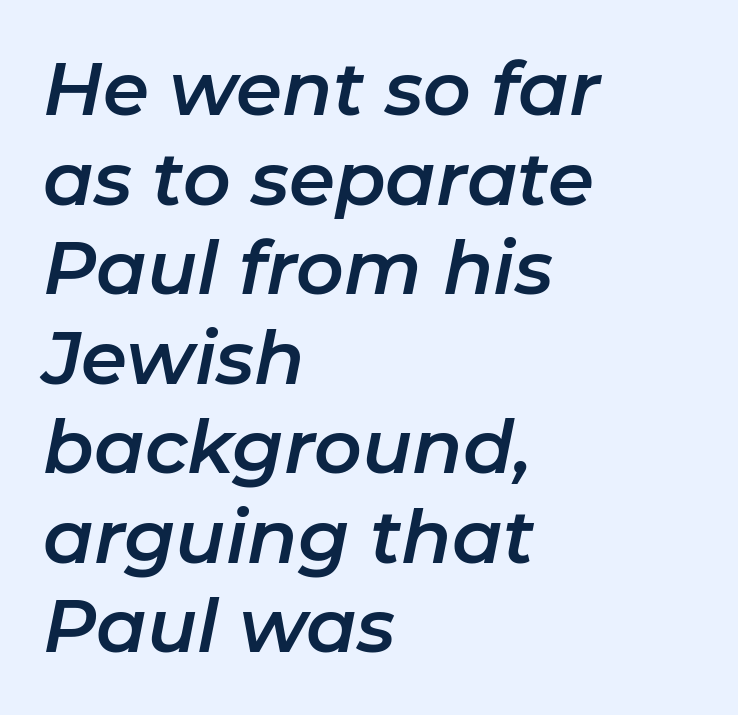
The image shows 74 px text type, italic (leaning right); set left-aligned, line spacing 1.21x, normal letter spacing, not underlined; low stroke contrast and a medium x-height.
